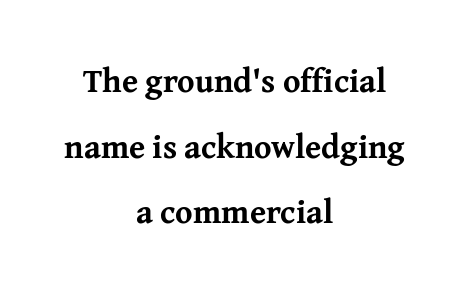
{"serif": "yes", "italic": "no", "bold": "yes", "weight": "bold", "width": "normal", "stroke_contrast": "medium", "x_height": "medium", "monospaced": "no", "underline": "no", "align": "center", "line_spacing": "loose", "line_spacing_ratio": 1.99, "letter_spacing": "normal", "letter_spacing_em": 0.0, "glyph_px": 33}
